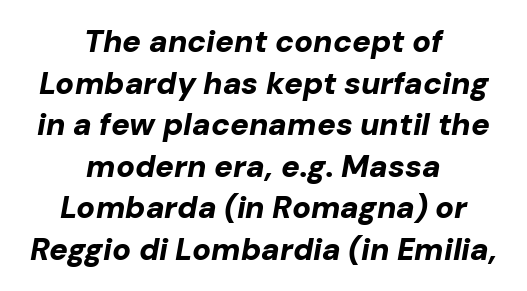
The image shows 31 px bold type, italic (leaning right); set centered, normal line spacing (1.34x), normal letter spacing, not underlined; low stroke contrast and a medium x-height.
